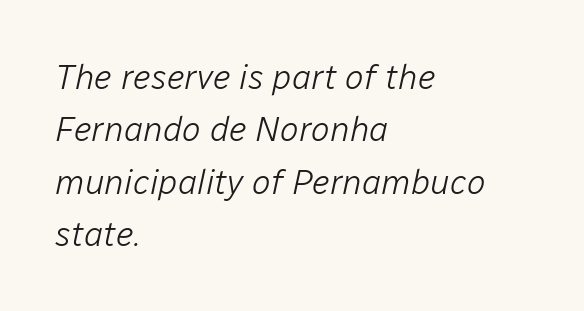
The image shows 35 px light type, italic (leaning right); set left-aligned, normal line spacing (1.5x), normal letter spacing, not underlined; low stroke contrast and a medium x-height.
